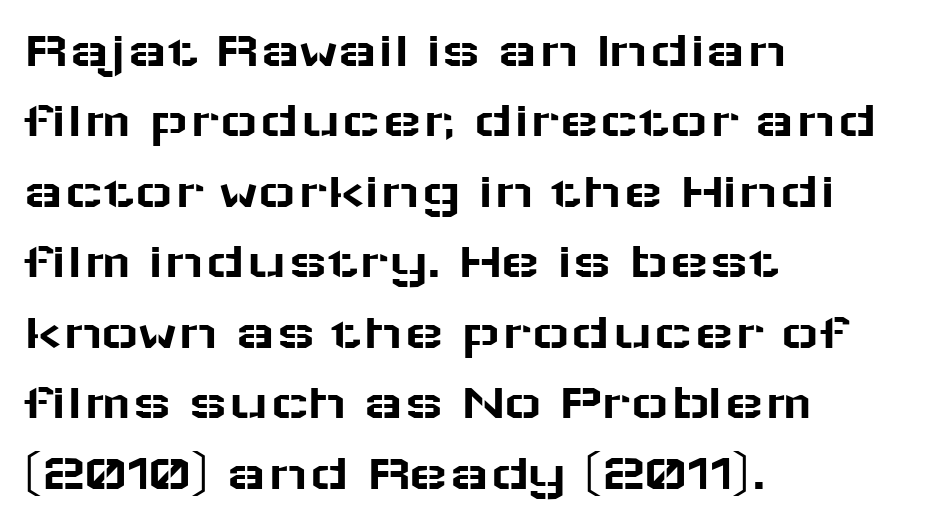
Q: Is the text italic (slanted)? A: No, it is upright.
Q: Is the typeface a serif or a sans-serif typeface? A: Sans-serif.
Q: Is the text underlined? A: No.
Q: How is the paragraph aligned? A: Left-aligned.
Q: Is the spacing between letters normal or unusually wide? A: Normal.
Q: Is the spacing between lines tight, normal or loose? A: Normal.
Q: Width (condensed, normal, or wide)? A: Wide.
Q: Stroke contrast? A: Low.
Q: x-height? A: Medium.
Q: Monospaced? A: No.
